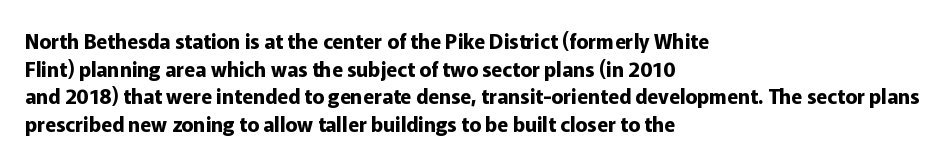
The image shows 20 px bold type, upright; set left-aligned, normal line spacing (1.38x), normal letter spacing, not underlined.
